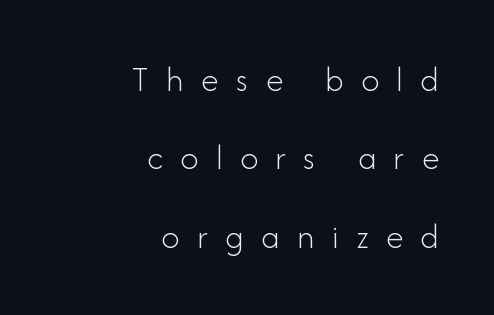
Regarding leading, the lines here are spaced well apart. The strokes are not fattened; the text isn't bold. Typeset ragged left — the right edge is the straight one. The typography opts for an upright posture over an oblique one.
